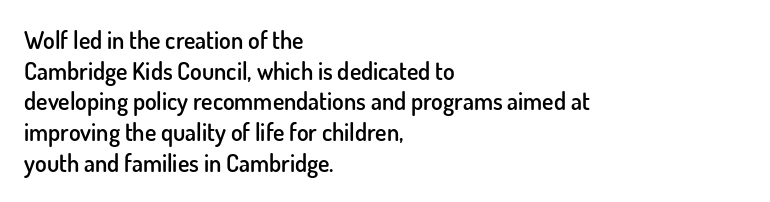
The image shows 24 px text type, upright; set left-aligned, normal line spacing (1.28x), normal letter spacing, not underlined.
